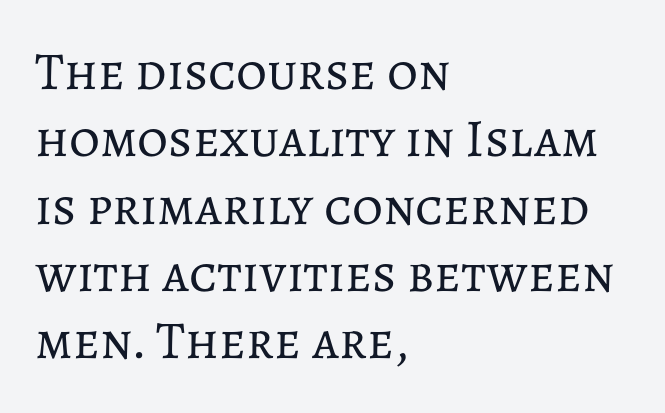
{"italic": "no", "bold": "no", "weight": "regular", "width": "normal", "stroke_contrast": "low", "x_height": "medium", "monospaced": "no", "underline": "no", "align": "left", "line_spacing": "normal", "line_spacing_ratio": 1.27, "letter_spacing": "normal", "letter_spacing_em": 0.0, "glyph_px": 53}
